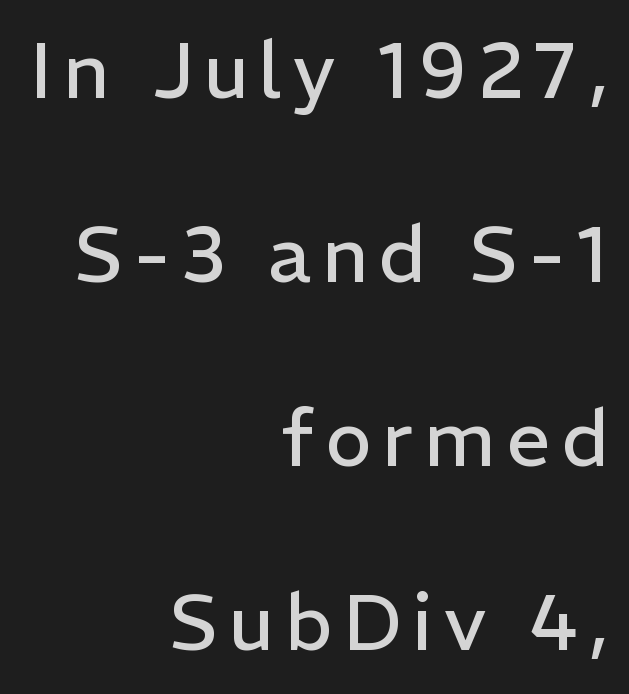
Q: Is the text bold? A: No.
Q: Is the text italic (slanted)? A: No, it is upright.
Q: Is the typeface a serif or a sans-serif typeface? A: Sans-serif.
Q: Is the text underlined? A: No.
Q: How is the paragraph aligned? A: Right-aligned.
Q: Is the spacing between lines tight, normal or loose? A: Loose.
Q: Width (condensed, normal, or wide)? A: Normal.
Q: Stroke contrast? A: Low.
Q: x-height? A: Medium.
Q: Monospaced? A: No.
